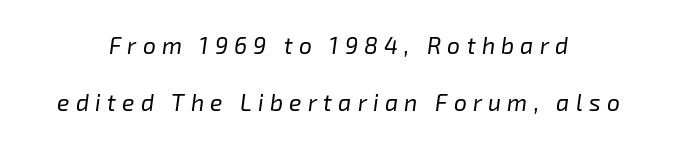
A bare baseline throughout the passage. Honestly, the letter spacing is so wide it's the main thing you notice. You can tell it's italic because the verticals aren't actually vertical. You could fit nearly another row in the gap between these rows. The font sits on the lighter half of the weight spectrum, regular included.
